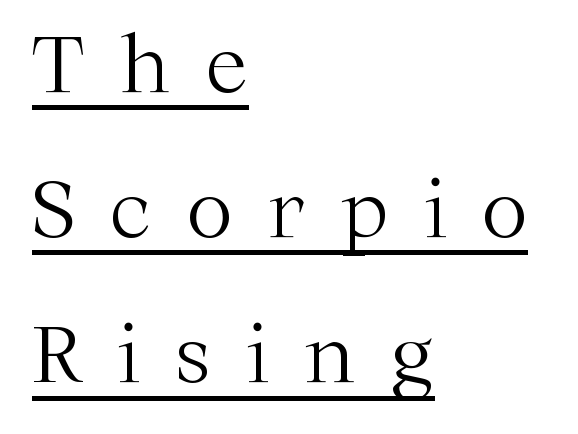
Q: Is the text bold? A: No.
Q: Is the text italic (slanted)? A: No, it is upright.
Q: Is the typeface a serif or a sans-serif typeface? A: Serif.
Q: Is the text underlined? A: Yes.
Q: How is the paragraph aligned? A: Left-aligned.
Q: Is the spacing between letters normal or unusually wide? A: Unusually wide.
Q: Width (condensed, normal, or wide)? A: Normal.
Q: Stroke contrast? A: Medium.
Q: x-height? A: Medium.
Q: Monospaced? A: No.
